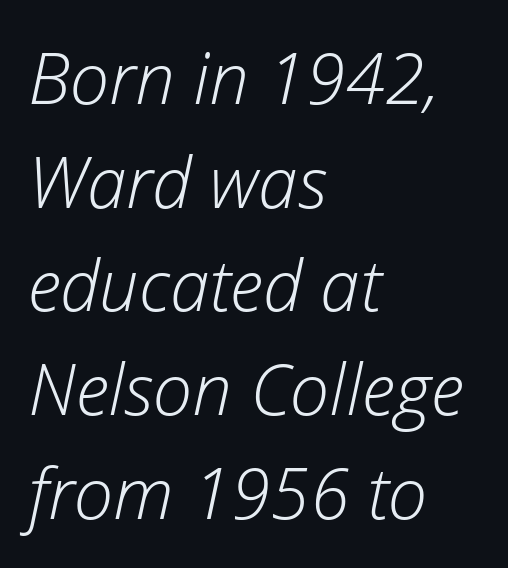
The image shows 71 px light type, italic (leaning right); set left-aligned, normal line spacing (1.46x), normal letter spacing, not underlined; low stroke contrast and a medium x-height.
